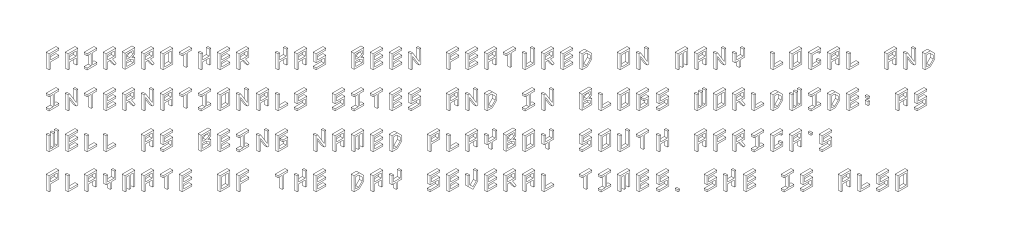
Q: Is the text italic (slanted)? A: No, it is upright.
Q: Is the text underlined? A: No.
Q: How is the paragraph aligned? A: Left-aligned.
Q: Is the spacing between letters normal or unusually wide? A: Normal.
Q: Is the spacing between lines tight, normal or loose? A: Normal.
